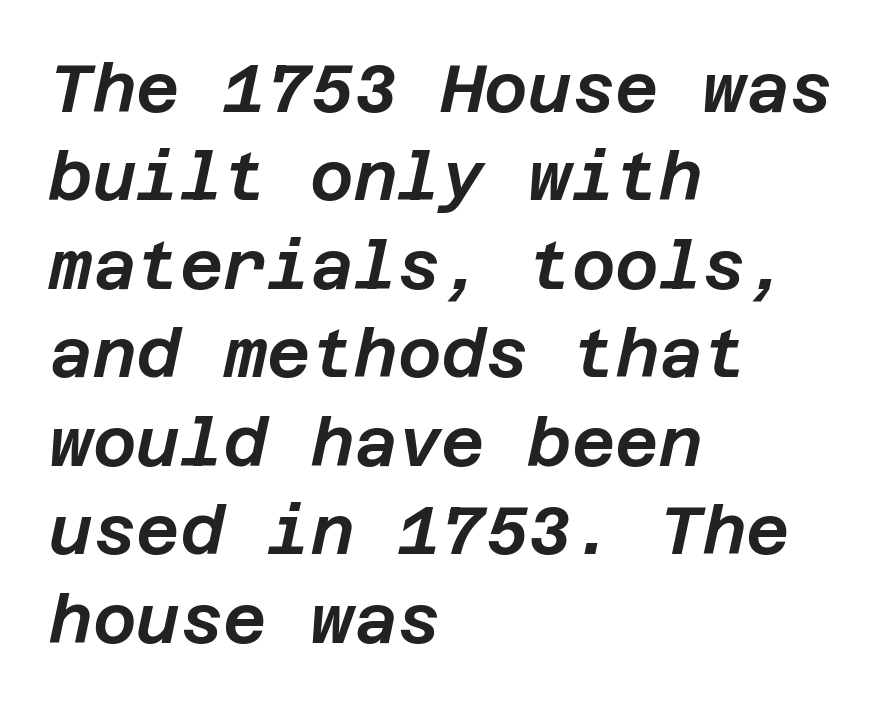
The image shows 67 px text type, italic (leaning right); set left-aligned, normal line spacing (1.32x), normal letter spacing, not underlined; low stroke contrast and a large x-height.
